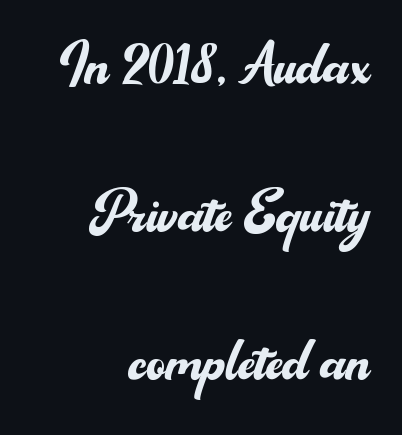
{"serif": "no", "bold": "no", "weight": "regular", "width": "normal", "stroke_contrast": "medium", "x_height": "small", "monospaced": "no", "underline": "no", "align": "right", "line_spacing": "loose", "line_spacing_ratio": 2.03, "letter_spacing": "normal", "letter_spacing_em": 0.0, "glyph_px": 73}
